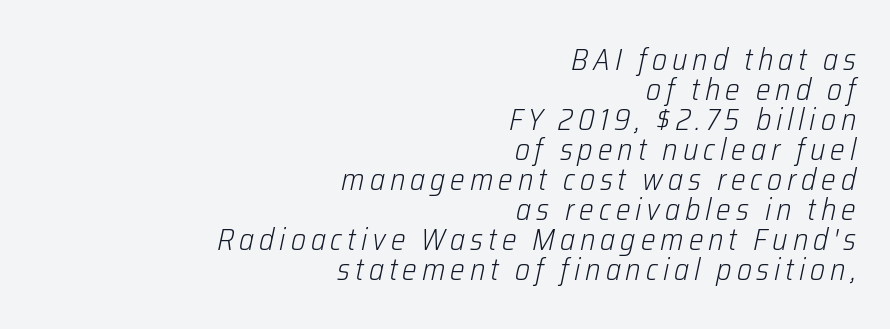
Q: Is the text bold? A: No.
Q: Is the text italic (slanted)? A: Yes, it leans right by about 12 degrees.
Q: Is the text underlined? A: No.
Q: How is the paragraph aligned? A: Right-aligned.
Q: Is the spacing between lines tight, normal or loose? A: Tight.
Q: Width (condensed, normal, or wide)? A: Condensed.
Q: Stroke contrast? A: Low.
Q: x-height? A: Medium.
Q: Monospaced? A: No.
